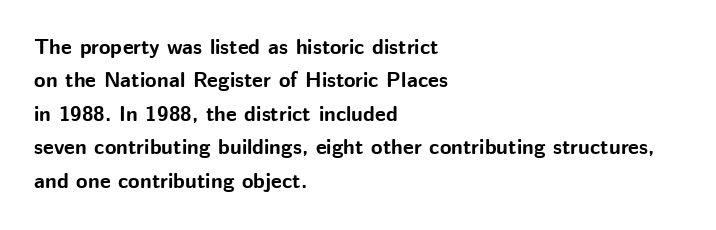
Q: Is the text bold? A: Yes.
Q: Is the text italic (slanted)? A: No, it is upright.
Q: Is the text underlined? A: No.
Q: How is the paragraph aligned? A: Left-aligned.
Q: Is the spacing between letters normal or unusually wide? A: Normal.
Q: Is the spacing between lines tight, normal or loose? A: Normal.
